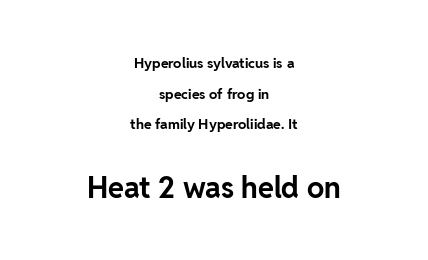
{"serif": "no", "italic": "no", "bold": "yes", "weight": "bold", "width": "normal", "stroke_contrast": "low", "x_height": "medium", "monospaced": "no", "underline": "no", "align": "center", "line_spacing": "loose", "line_spacing_ratio": 2.18, "letter_spacing": "normal", "letter_spacing_em": 0.0, "larger_block": "second", "size_ratio": 2.07, "glyph_px": 29}
